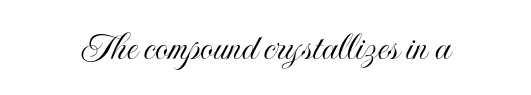
Looks like regular typesetting: each glyph gets only the width it needs. Just letters on the line, the space beneath them empty. Nobody touched the tracking dial on this one.
